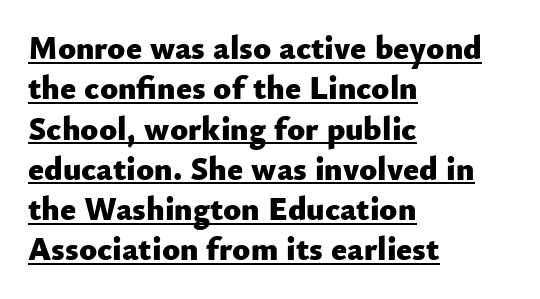
The image shows 33 px heavy sans-serif type, upright; set left-aligned, line spacing 1.22x, normal letter spacing, underlined; low stroke contrast and a small x-height.
